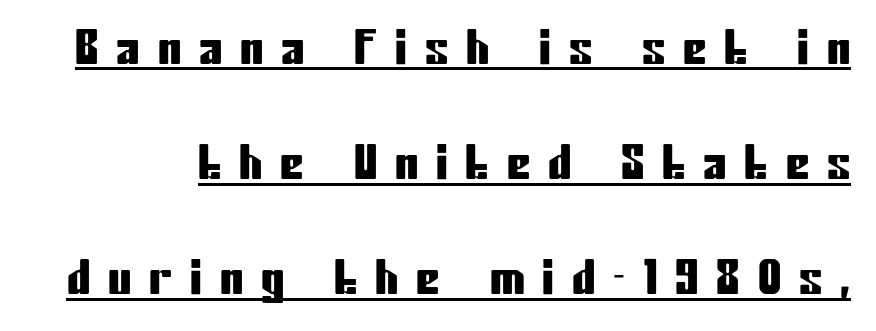
The image shows 47 px condensed sans-serif type, upright; set loose line spacing (2.45x), unusually wide letter spacing (+0.38 em), underlined; low stroke contrast and a medium x-height.
